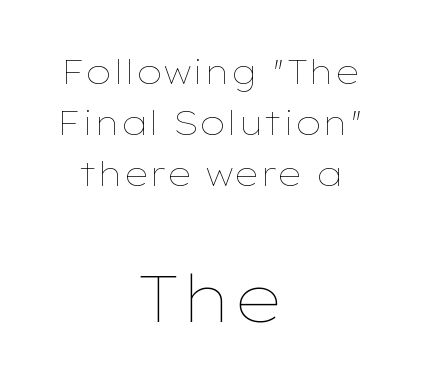
The lower block of text is set noticeably larger than the block above it. The passage shown stacks its lines at a standard gap. These lines were composed using upright roman letters. Do the characters align in a grid? No, the font is proportional. Glyph-to-glyph distance matches everyday printed text.
